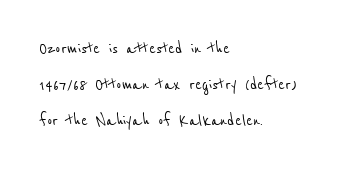
Descenders hang freely into open space. What stands out about the letter spacing? Nothing — it is the standard amount. This rendering uses left alignment, leaving the right contour irregular.
